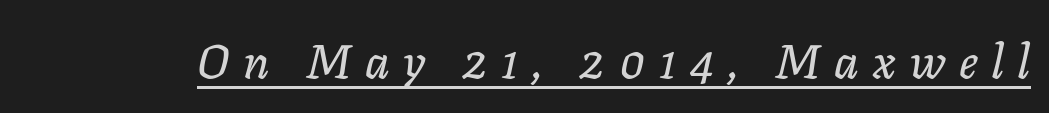
Tall strokes in this sample are angled rather than plumb. The gaps between neighbouring characters are conspicuously large. Proportional: the letters do not fall into vertical columns. The typesetter has applied underlining to the passage shown.
